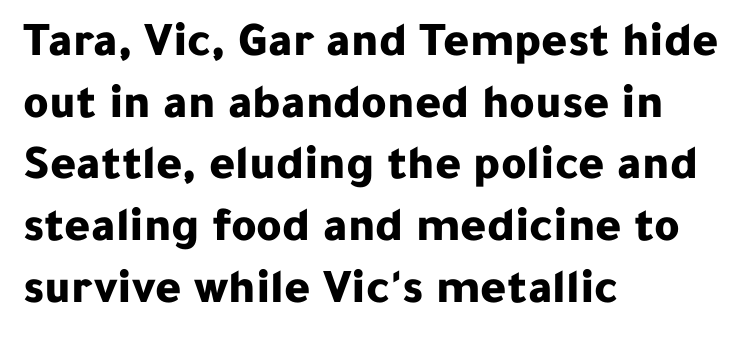
Typeset ragged right — the left edge is the straight one. Letter spacing: default. Reading down the column, the eye jumps a familiar distance to each next line. Note the varied advance widths — an 'i' is clearly narrower than an 'm'.
